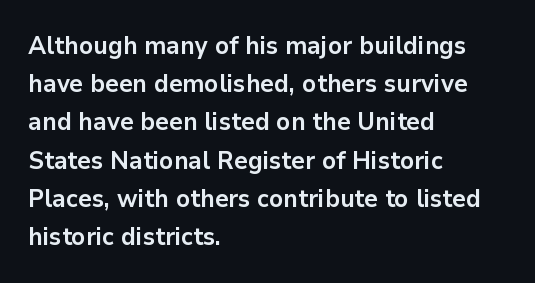
Lines of text with bare space underneath. Quick note: interline space is typical. The line texture is even and compact thanks to regular tracking. The letters stand straight up with perfectly vertical stems. I'd describe the lettering as bold — thick and assertive.
